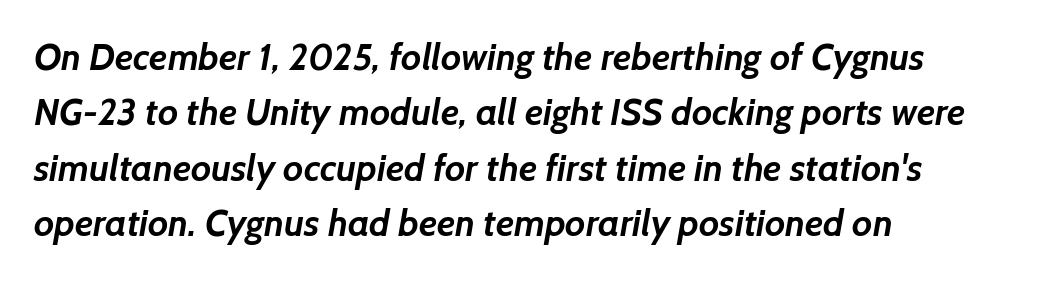
The image shows 37 px semibold sans-serif type; set left-aligned, normal line spacing (1.5x), normal letter spacing, not underlined; low stroke contrast and a medium x-height.
